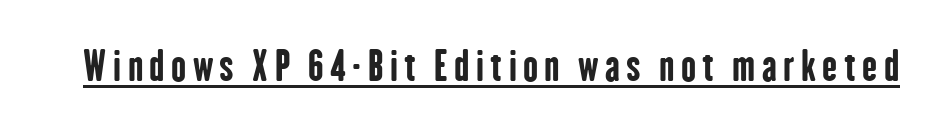
The image shows 40 px bold, condensed sans-serif type, upright; set underlined; low stroke contrast and a medium x-height.
